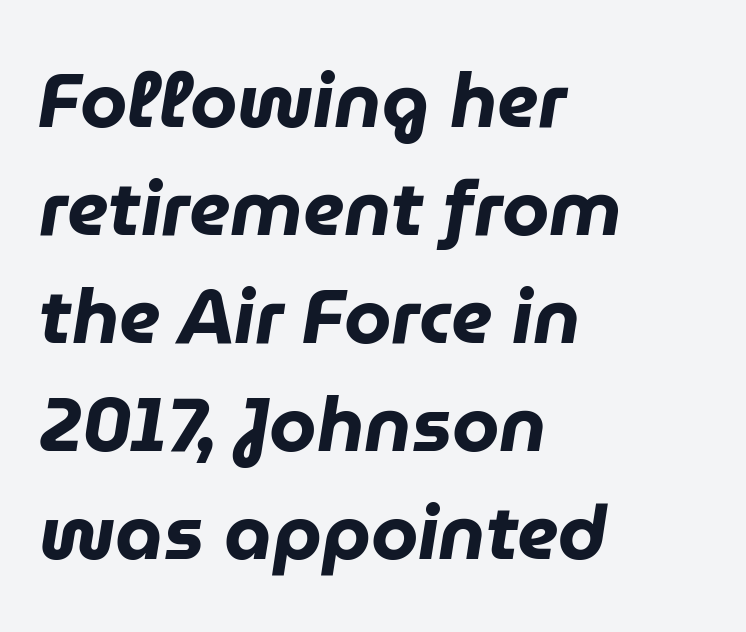
Q: Is the text bold? A: Yes.
Q: Is the text italic (slanted)? A: Yes, it leans right by about 9 degrees.
Q: Is the text underlined? A: No.
Q: How is the paragraph aligned? A: Left-aligned.
Q: Is the spacing between letters normal or unusually wide? A: Normal.
Q: Is the spacing between lines tight, normal or loose? A: Normal.
Q: Width (condensed, normal, or wide)? A: Normal.
Q: Stroke contrast? A: Low.
Q: x-height? A: Medium.
Q: Monospaced? A: No.
